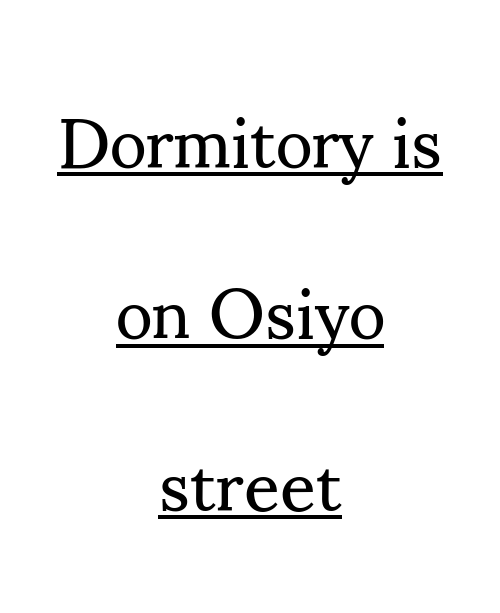
Unbolded letterforms with no extra heft. Do the characters align in a grid? No, the font is proportional. The glyphs in this specimen are seriffed. Upright lettering throughout. The vertical gap from one line to the next is large. Short and long lines alike share a common midpoint.
